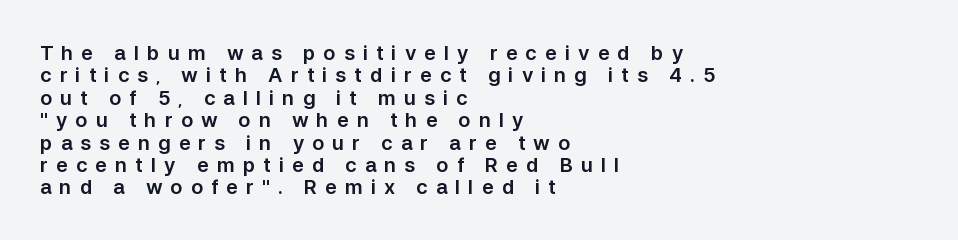
The image shows 20 px text type, upright; set left-aligned, tight line spacing (1.12x), unusually wide letter spacing (+0.4 em), not underlined.
